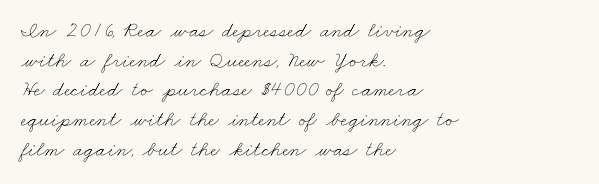
Decoration check: the copy has no underline. No letter is thick-stroked: the sample isn't bold. What's the leading like? Ordinary, nothing unusual. The ragged edge is on the right, which tells us the setting is flush left. Compared with typical body copy, the letter spacing here is the same.
